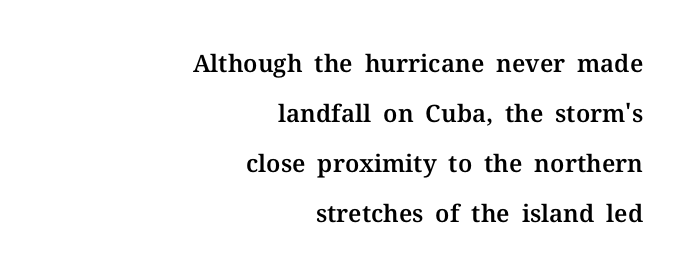
{"italic": "no", "underline": "no", "align": "right", "line_spacing": "loose", "line_spacing_ratio": 2.09, "letter_spacing": "normal", "letter_spacing_em": 0.0, "glyph_px": 24}
